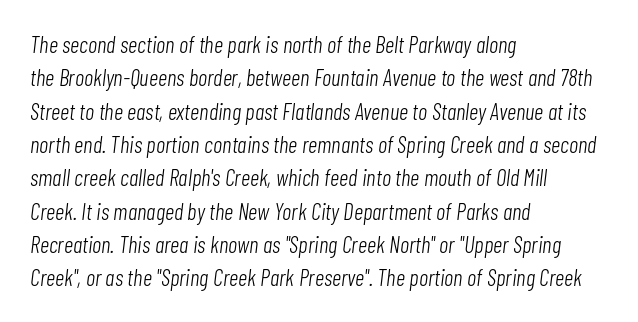
{"italic": "yes", "lean": "right", "slant_degrees": 7, "bold": "no", "underline": "no", "align": "left", "line_spacing": "normal", "line_spacing_ratio": 1.45, "letter_spacing": "normal", "letter_spacing_em": 0.0, "glyph_px": 23}
